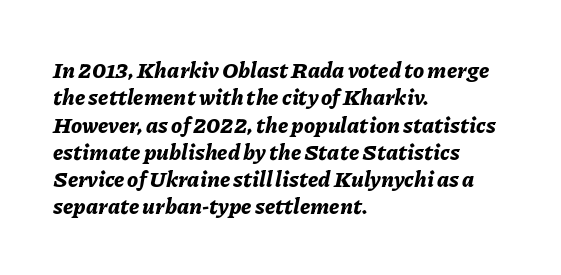
{"italic": "yes", "lean": "right", "slant_degrees": 11, "bold": "yes", "underline": "no", "align": "left", "line_spacing_ratio": 1.24, "letter_spacing": "normal", "letter_spacing_em": 0.0, "glyph_px": 22}
